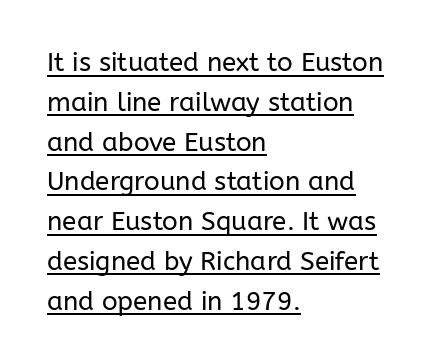
The image shows 26 px text type, upright; set left-aligned, normal line spacing (1.53x), normal letter spacing, underlined.
